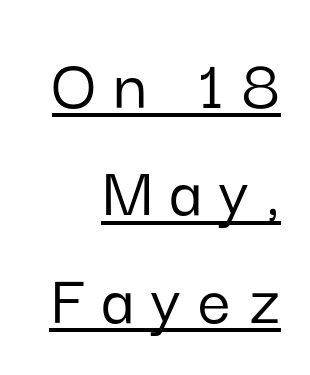
In terms of leading, this rendering sits right in the middle. Has an underline been added? It has. One-word summary of the alignment: right. Italic: no, the glyphs are upright roman. Look at the bottom of the vertical strokes: they stop flat, with no serifs. Think of a printed novel: that variable character pitch is what you see here.
